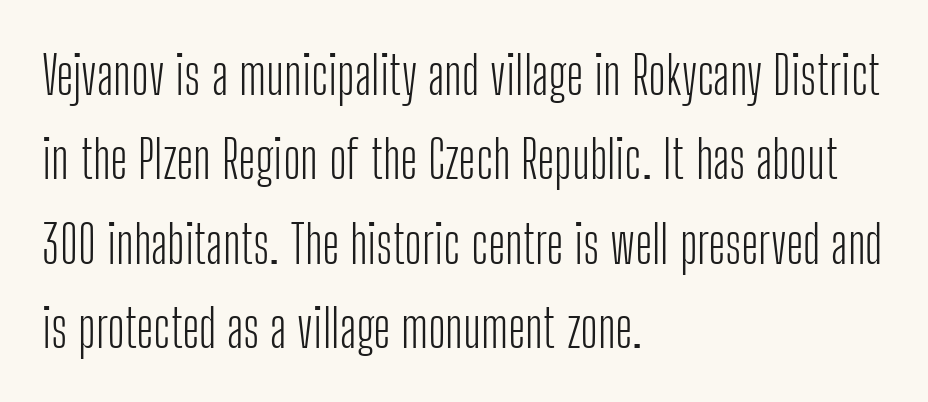
The image shows 53 px light, condensed sans-serif type, upright; set left-aligned, normal line spacing (1.59x), normal letter spacing, not underlined; low stroke contrast and a medium x-height.
